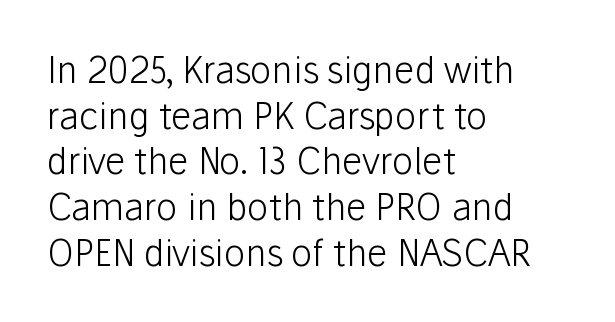
The cut favours lightness, reaching ordinary text weight at its darkest. Think of a printed novel: that variable character pitch is what you see here. The passage is arranged the way most books set body copy — flush left. This rendering features lettering with no underline.
